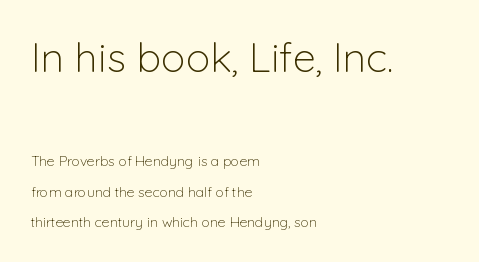
Here the designer chose a conventional face with non-uniform glyph widths. Is there much room between lines? Yes — plenty of vertical air separates them. Each letter's strokes conclude bluntly, with no projecting serifs. Caption: standard tracking, unaltered.
